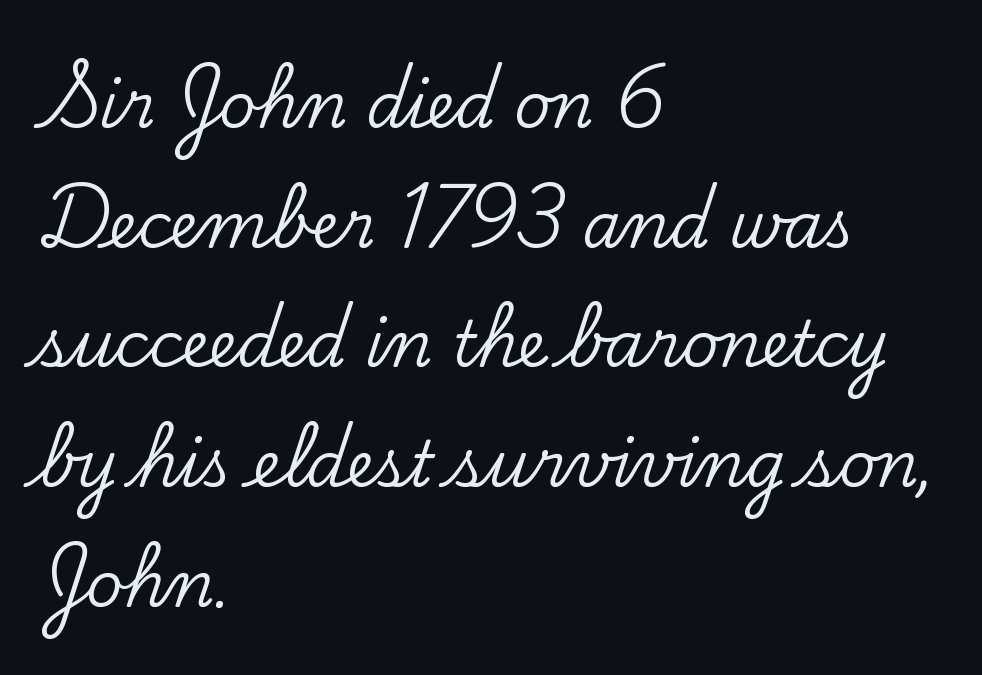
The image shows 63 px serif type; set left-aligned, loose line spacing (1.9x), normal letter spacing, not underlined; low stroke contrast and a small x-height.
